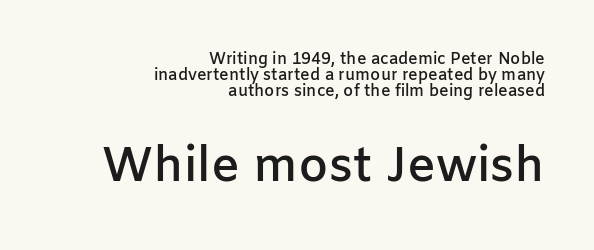
The image shows 48 px semibold sans-serif type, upright; set right-aligned, tight line spacing (1.01x), normal letter spacing, not underlined; the second (bottom) block is 3.0x larger; low stroke contrast and a medium x-height.
